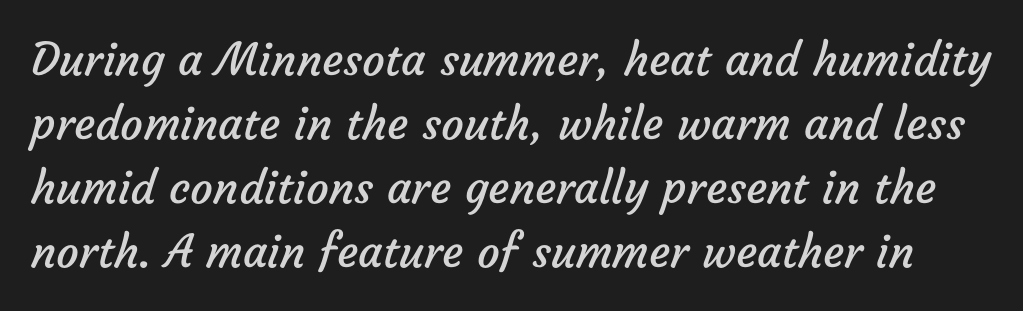
{"serif": "no", "bold": "no", "weight": "regular", "width": "normal", "stroke_contrast": "low", "x_height": "medium", "monospaced": "no", "underline": "no", "line_spacing": "normal", "line_spacing_ratio": 1.42, "letter_spacing": "normal", "letter_spacing_em": 0.0, "glyph_px": 45}
